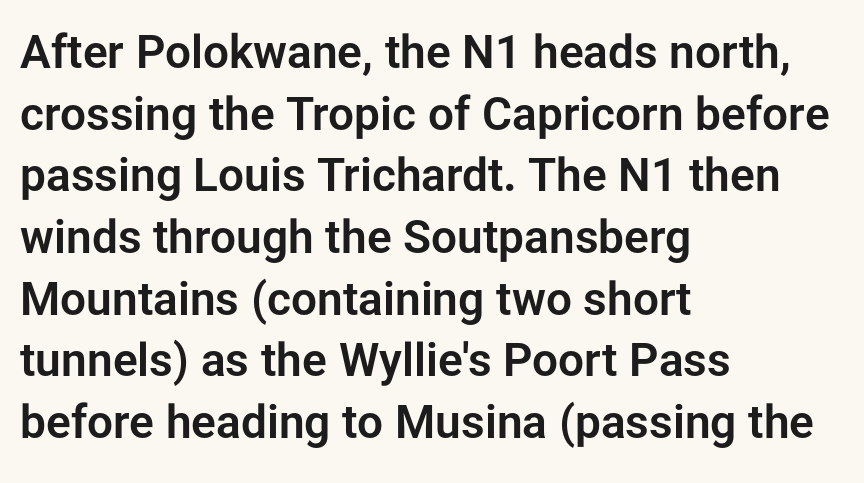
Designer's note — italics off, roman on. The glyphs in this specimen are sans serif. The strip under each line holds only bare page. Normally led — the rows are evenly, conventionally spaced.
